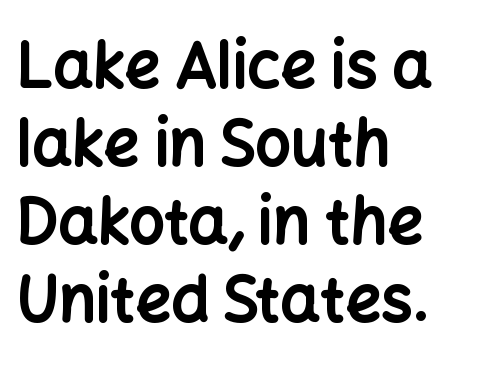
The paragraph shown leans on its left margin. The text was rendered using a sans face with plain stroke endings. The font is running at its bold setting. Vertical strokes here are truly vertical.
